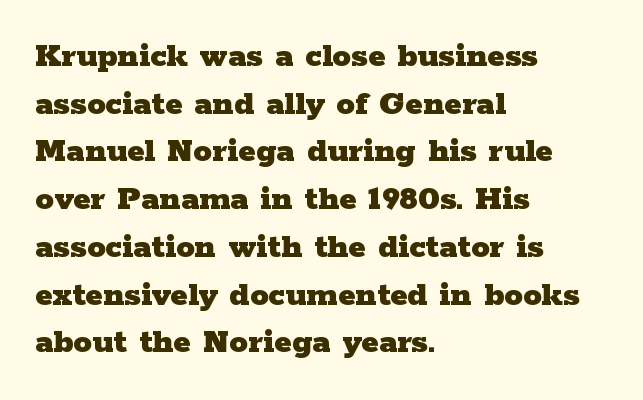
The image shows 37 px heavy, wide serif type, upright; set left-aligned, normal line spacing (1.29x), normal letter spacing, not underlined; low stroke contrast and a medium x-height.
